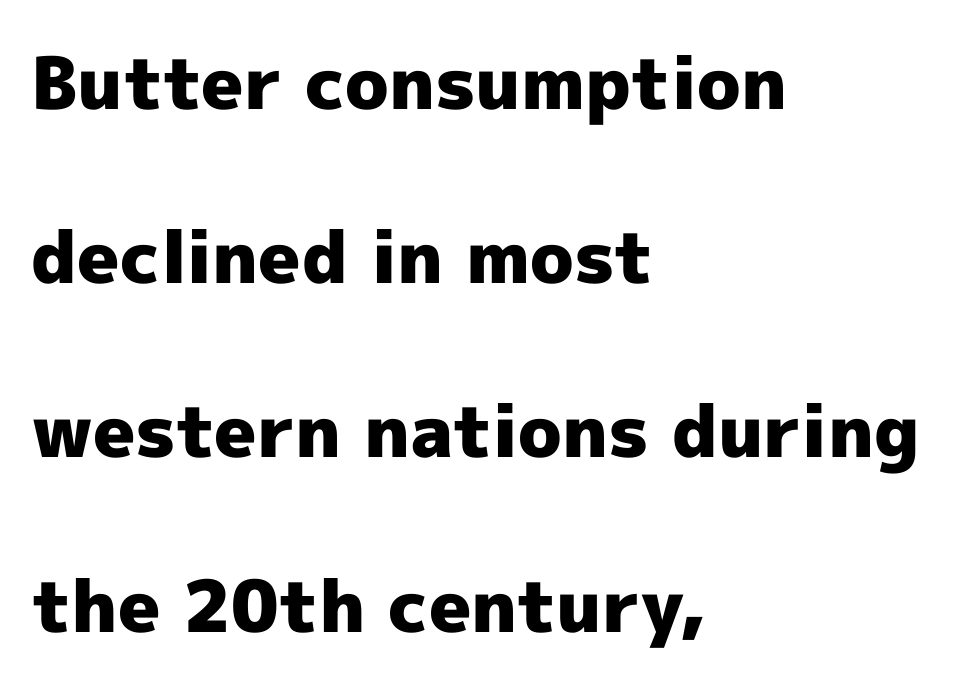
Q: Is the text bold? A: Yes.
Q: Is the text italic (slanted)? A: No, it is upright.
Q: Is the typeface a serif or a sans-serif typeface? A: Sans-serif.
Q: Is the text underlined? A: No.
Q: How is the paragraph aligned? A: Left-aligned.
Q: Is the spacing between letters normal or unusually wide? A: Normal.
Q: Is the spacing between lines tight, normal or loose? A: Loose.
Q: Width (condensed, normal, or wide)? A: Normal.
Q: x-height? A: Medium.
Q: Monospaced? A: No.
